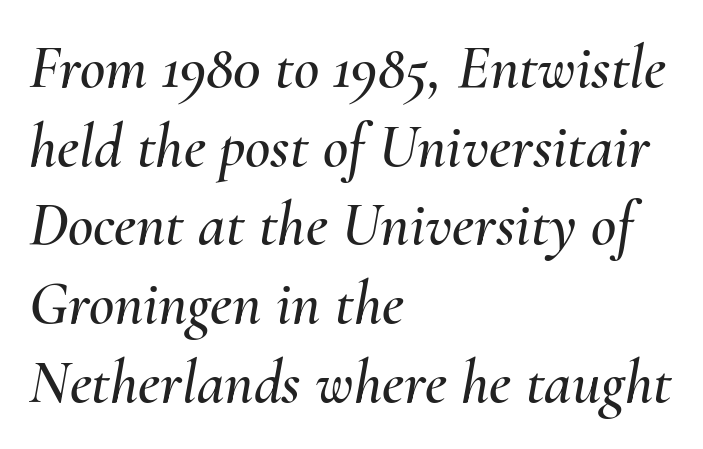
Q: Is the text italic (slanted)? A: Yes, it leans right by about 10 degrees.
Q: Is the text underlined? A: No.
Q: How is the paragraph aligned? A: Left-aligned.
Q: Is the spacing between letters normal or unusually wide? A: Normal.
Q: Is the spacing between lines tight, normal or loose? A: Normal.
Q: Width (condensed, normal, or wide)? A: Normal.
Q: Stroke contrast? A: Medium.
Q: x-height? A: Small.
Q: Monospaced? A: No.
